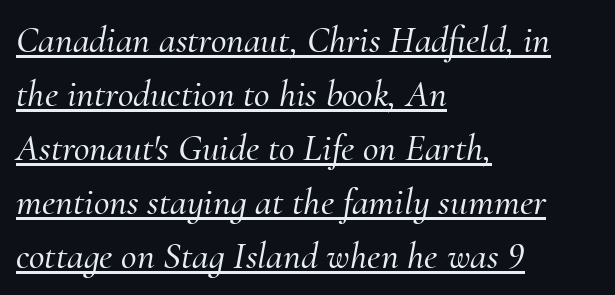
The image shows 38 px serif type, italic (leaning right); set left-aligned, normal line spacing (1.42x), normal letter spacing, underlined; medium stroke contrast and a small x-height.
